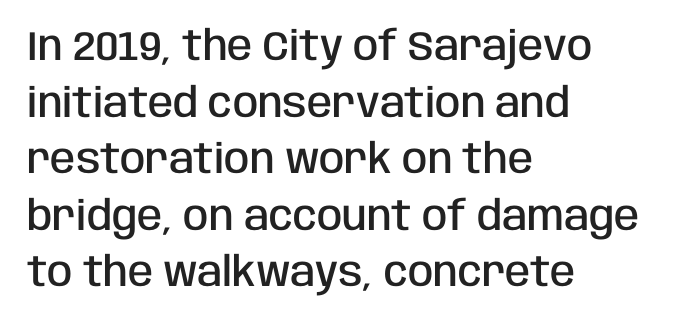
Q: Is the text bold? A: Semi-bold.
Q: Is the text italic (slanted)? A: No, it is upright.
Q: Is the typeface a serif or a sans-serif typeface? A: Sans-serif.
Q: Is the text underlined? A: No.
Q: How is the paragraph aligned? A: Left-aligned.
Q: Is the spacing between letters normal or unusually wide? A: Normal.
Q: Is the spacing between lines tight, normal or loose? A: Normal.
Q: Width (condensed, normal, or wide)? A: Condensed.
Q: Stroke contrast? A: Low.
Q: x-height? A: Large.
Q: Monospaced? A: No.
